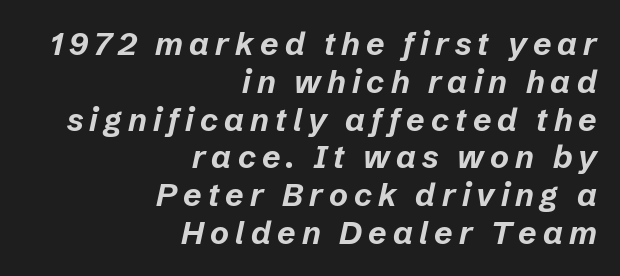
Q: Is the text bold? A: Yes.
Q: Is the text italic (slanted)? A: Yes, it leans right by about 12 degrees.
Q: Is the text underlined? A: No.
Q: How is the paragraph aligned? A: Right-aligned.
Q: Width (condensed, normal, or wide)? A: Normal.
Q: Stroke contrast? A: Low.
Q: x-height? A: Medium.
Q: Monospaced? A: No.
